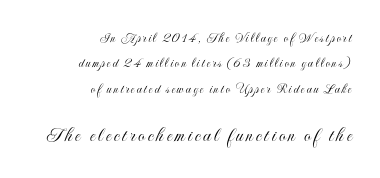
Size hierarchy here favors the trailing block over the leading one. Descender tails drop into unmarked territory. Casual observation: everything's shoved over to the right.
